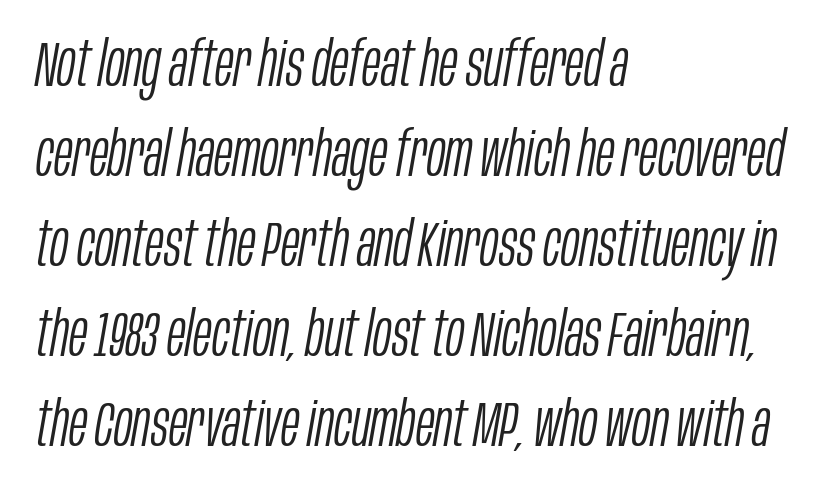
Q: Is the text bold? A: No.
Q: Is the text italic (slanted)? A: Yes, it leans right by about 10 degrees.
Q: Is the text underlined? A: No.
Q: How is the paragraph aligned? A: Left-aligned.
Q: Is the spacing between letters normal or unusually wide? A: Normal.
Q: Is the spacing between lines tight, normal or loose? A: Normal.
Q: Width (condensed, normal, or wide)? A: Condensed.
Q: Stroke contrast? A: Low.
Q: x-height? A: Large.
Q: Monospaced? A: No.
